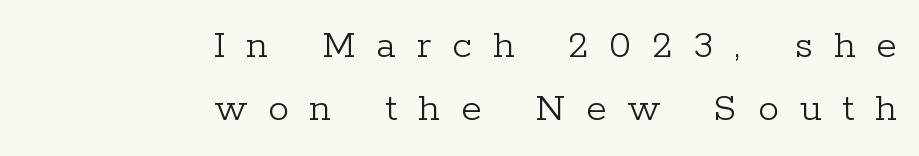
Q: Is the text bold? A: No.
Q: Is the text italic (slanted)? A: No, it is upright.
Q: Is the typeface a serif or a sans-serif typeface? A: Serif.
Q: Is the text underlined? A: No.
Q: How is the paragraph aligned? A: Right-aligned.
Q: Is the spacing between letters normal or unusually wide? A: Unusually wide.
Q: Is the spacing between lines tight, normal or loose? A: Normal.
Q: Width (condensed, normal, or wide)? A: Normal.
Q: Stroke contrast? A: Low.
Q: x-height? A: Medium.
Q: Monospaced? A: No.
